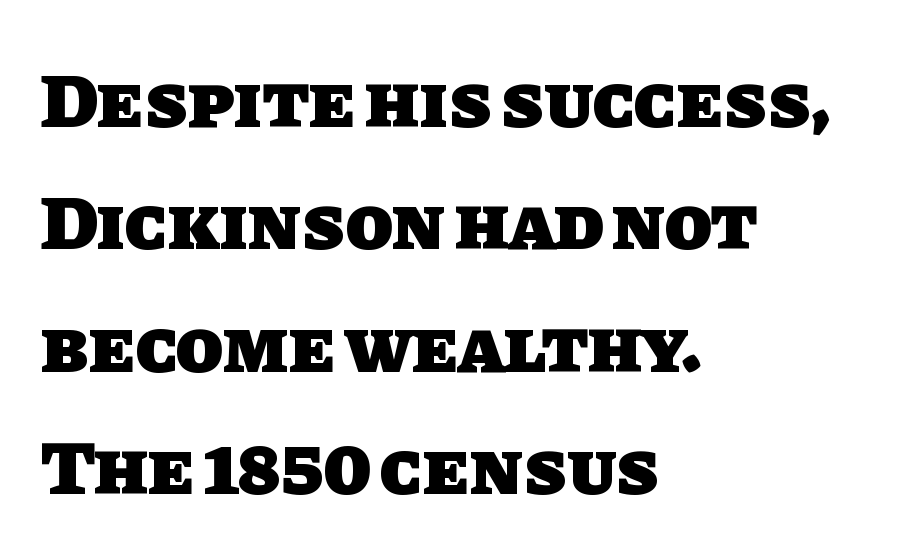
The image shows 77 px heavy sans-serif type; set left-aligned, normal line spacing (1.59x), normal letter spacing, not underlined; low stroke contrast and a large x-height.
